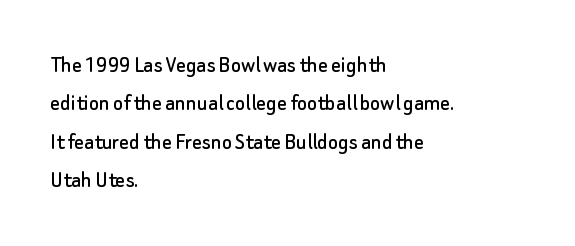
How would I describe the line gaps? Plain and ordinary. Teacher's note: observe the even left margin — that is flush-left alignment. Decoration check: the copy has no underline. Characters follow at the spacing the type designer built in. Is there any slant? The stems are plumb.
